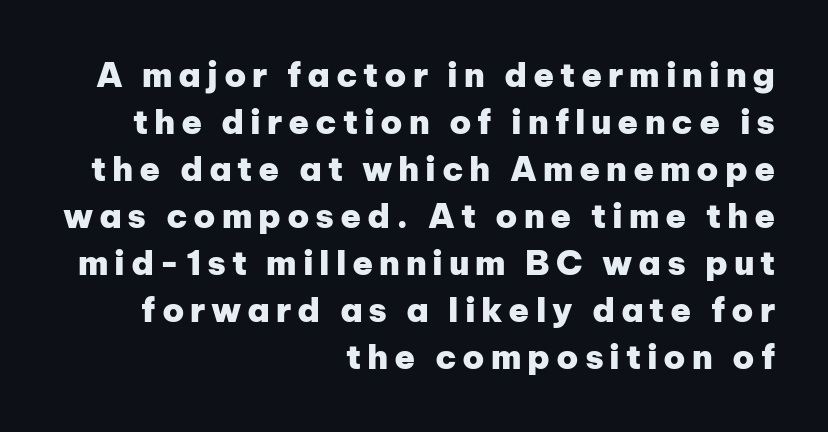
{"serif": "no", "italic": "no", "bold": "yes", "weight": "heavy", "width": "normal", "stroke_contrast": "low", "x_height": "medium", "monospaced": "no", "underline": "no", "align": "right", "line_spacing": "normal", "line_spacing_ratio": 1.38, "glyph_px": 34}
